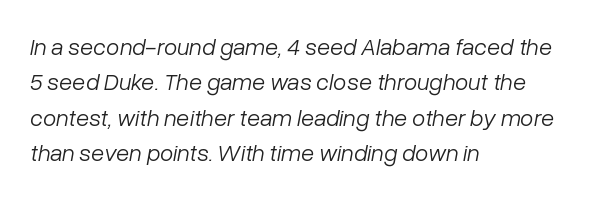
An italicized treatment has been applied to the whole sample. In terms of letterspacing, this is plain default setting. Leading: standard. The passage is arranged the way most books set body copy — flush left. Type without underlining.
